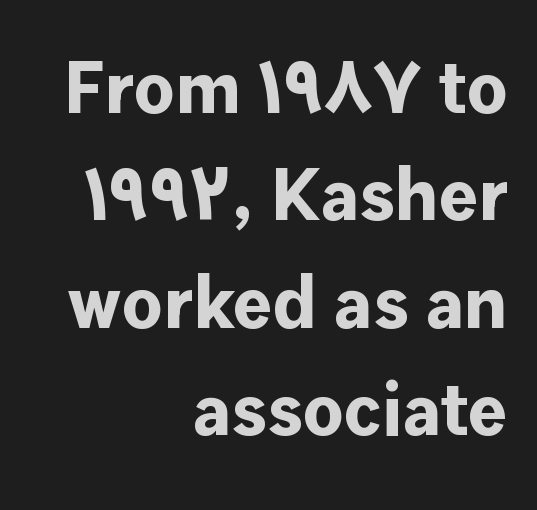
The image shows 74 px bold sans-serif type, upright; set right-aligned, normal line spacing (1.45x), normal letter spacing, not underlined; low stroke contrast and a medium x-height.
